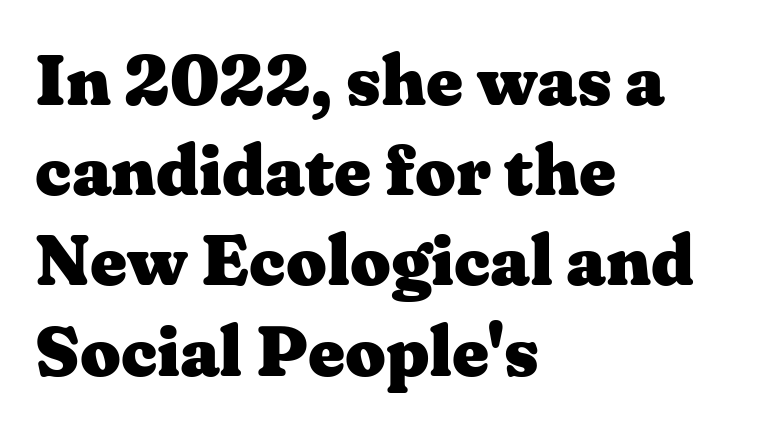
Q: Is the text bold? A: Yes.
Q: Is the text italic (slanted)? A: No, it is upright.
Q: Is the typeface a serif or a sans-serif typeface? A: Serif.
Q: Is the text underlined? A: No.
Q: How is the paragraph aligned? A: Left-aligned.
Q: Is the spacing between letters normal or unusually wide? A: Normal.
Q: Is the spacing between lines tight, normal or loose? A: Normal.
Q: Width (condensed, normal, or wide)? A: Wide.
Q: Stroke contrast? A: Medium.
Q: x-height? A: Medium.
Q: Monospaced? A: No.
